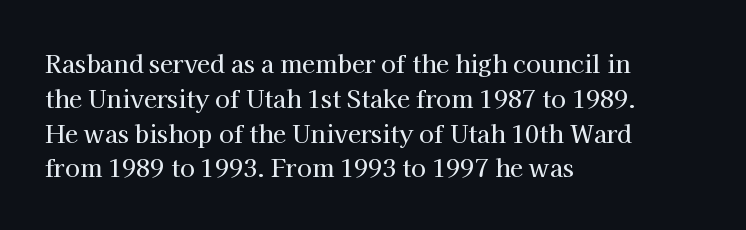
Q: Is the text italic (slanted)? A: No, it is upright.
Q: Is the text underlined? A: No.
Q: How is the paragraph aligned? A: Left-aligned.
Q: Is the spacing between letters normal or unusually wide? A: Normal.
Q: Is the spacing between lines tight, normal or loose? A: Normal.
